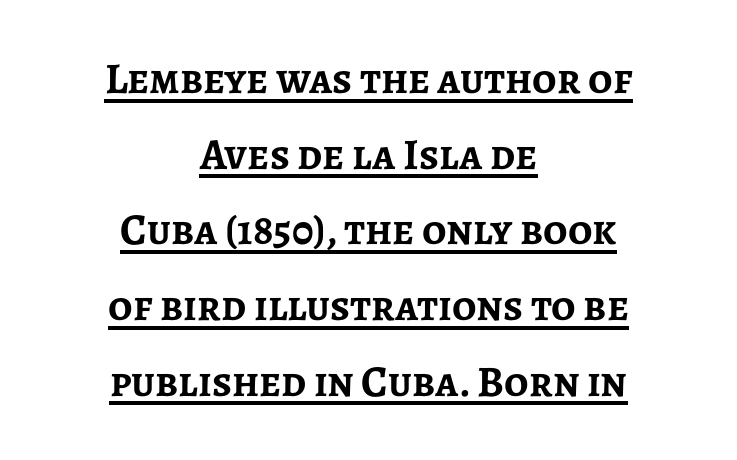
{"serif": "no", "italic": "no", "bold": "yes", "weight": "semibold", "width": "normal", "stroke_contrast": "low", "x_height": "medium", "monospaced": "no", "underline": "yes", "align": "center", "line_spacing_ratio": 1.76, "letter_spacing": "normal", "letter_spacing_em": 0.0, "glyph_px": 43}
